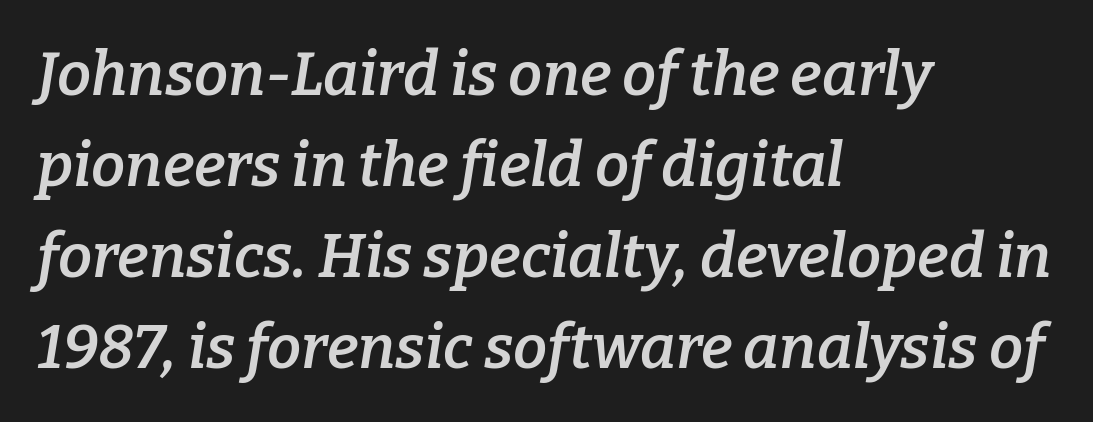
Q: Is the text bold? A: Semi-bold.
Q: Is the text italic (slanted)? A: Yes, it leans right by about 9 degrees.
Q: Is the typeface a serif or a sans-serif typeface? A: Serif.
Q: Is the text underlined? A: No.
Q: How is the paragraph aligned? A: Left-aligned.
Q: Is the spacing between letters normal or unusually wide? A: Normal.
Q: Is the spacing between lines tight, normal or loose? A: Normal.
Q: Width (condensed, normal, or wide)? A: Normal.
Q: Stroke contrast? A: Low.
Q: x-height? A: Medium.
Q: Monospaced? A: No.
